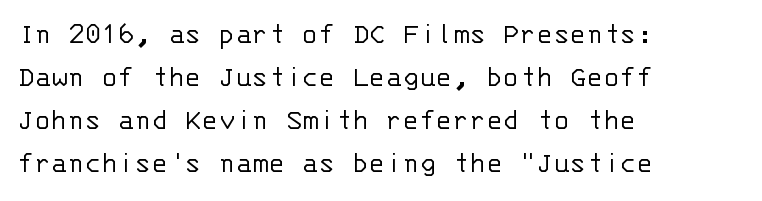
Q: Is the text bold? A: No.
Q: Is the text italic (slanted)? A: No, it is upright.
Q: Is the typeface a serif or a sans-serif typeface? A: Sans-serif.
Q: Is the text underlined? A: No.
Q: How is the paragraph aligned? A: Left-aligned.
Q: Is the spacing between letters normal or unusually wide? A: Normal.
Q: Is the spacing between lines tight, normal or loose? A: Normal.
Q: Width (condensed, normal, or wide)? A: Normal.
Q: Stroke contrast? A: Low.
Q: x-height? A: Large.
Q: Monospaced? A: Yes.
